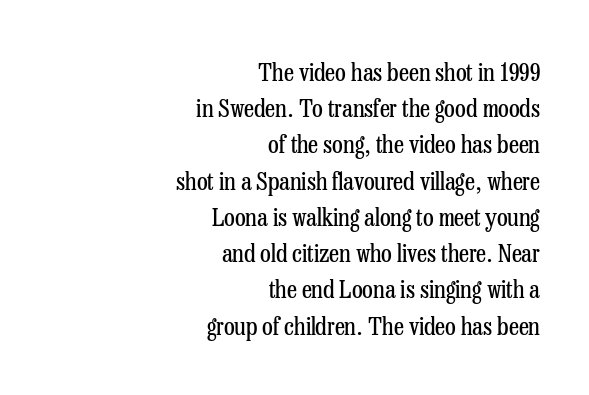
{"italic": "no", "bold": "no", "underline": "no", "align": "right", "line_spacing": "normal", "line_spacing_ratio": 1.45, "letter_spacing": "normal", "letter_spacing_em": 0.0, "glyph_px": 25}
